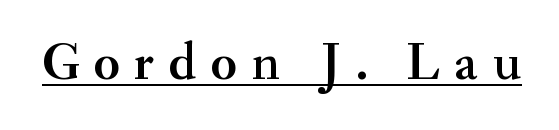
{"serif": "yes", "italic": "no", "width": "normal", "stroke_contrast": "medium", "x_height": "small", "monospaced": "no", "underline": "yes", "letter_spacing": "wide", "letter_spacing_em": 0.27, "glyph_px": 53}
